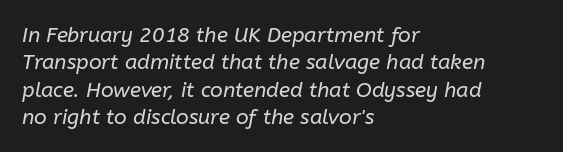
The area under the type is left untouched. Observe the ordinary spacing: letters are neighbours, not strangers. The ragged edge is on the right, which tells us the setting is flush left. The letters are slanted; this is an italic face. On a weight scale, this lands at 450 or below.
